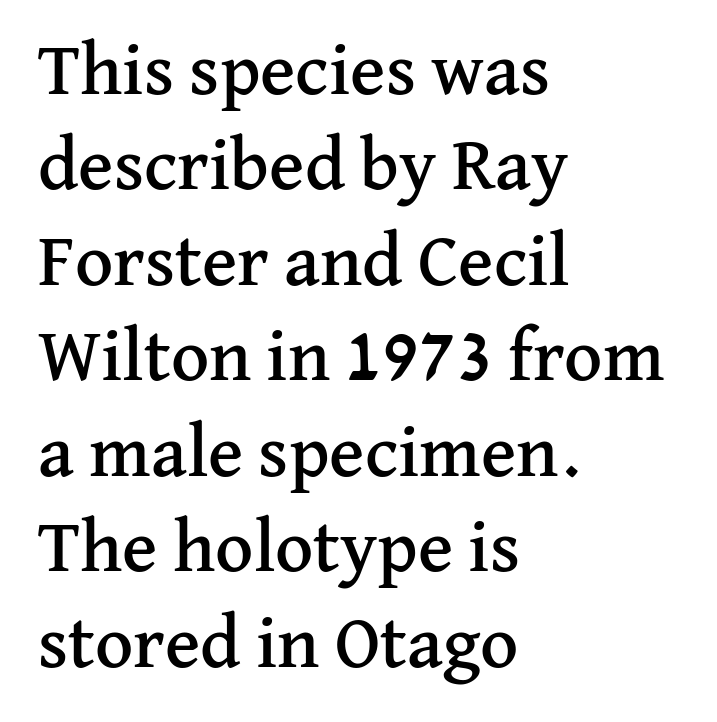
Q: Is the text italic (slanted)? A: No, it is upright.
Q: Is the typeface a serif or a sans-serif typeface? A: Serif.
Q: Is the text underlined? A: No.
Q: How is the paragraph aligned? A: Left-aligned.
Q: Is the spacing between letters normal or unusually wide? A: Normal.
Q: Is the spacing between lines tight, normal or loose? A: Normal.
Q: Width (condensed, normal, or wide)? A: Normal.
Q: Stroke contrast? A: Medium.
Q: x-height? A: Medium.
Q: Monospaced? A: No.
